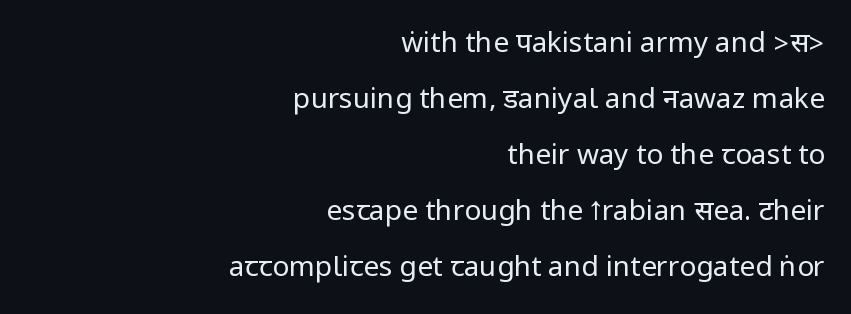
The typography opts for an upright posture over an oblique one. This rendering employs a face without finishing strokes, i.e., a sans-serif. Short and long lines alike share a common ending point at right. The string is rendered with underlining switched off.
